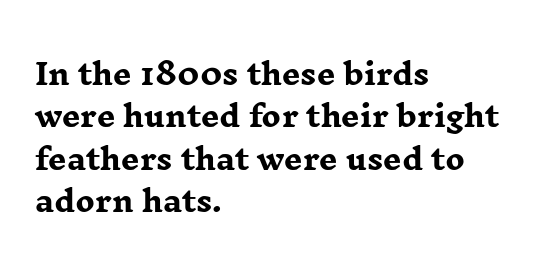
The image shows 29 px heavy, wide serif type, upright; set left-aligned, normal line spacing (1.46x), normal letter spacing, not underlined; low stroke contrast and a medium x-height.
